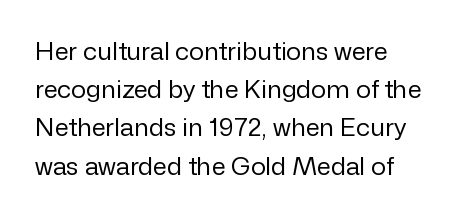
The glyphs are unaccompanied by any horizontal stroke below them. Posture: vertical. These lines keep a tight, regular rhythm from letter to letter. Interline gaps are of average width in this sample. The paragraph shown leans on its left margin.
